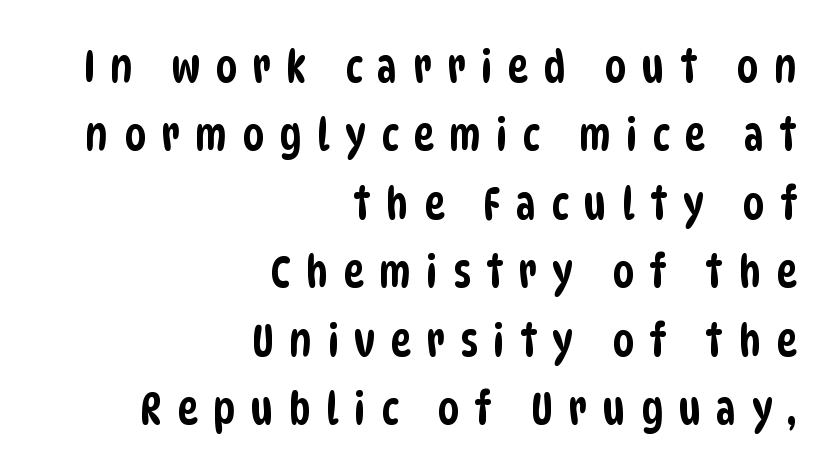
{"serif": "no", "width": "condensed", "stroke_contrast": "low", "x_height": "large", "monospaced": "no", "underline": "no", "align": "right", "line_spacing": "normal", "line_spacing_ratio": 1.52, "letter_spacing": "wide", "letter_spacing_em": 0.33, "glyph_px": 45}
